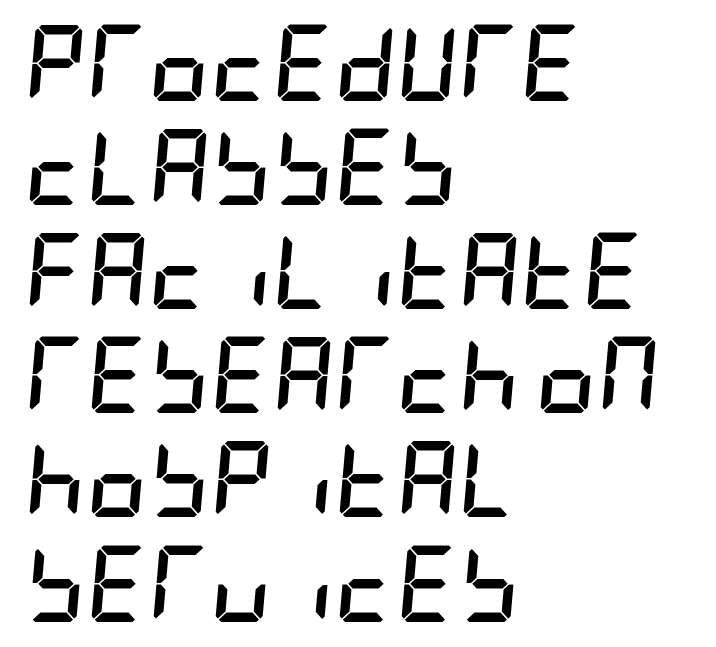
{"italic": "yes", "lean": "right", "slant_degrees": 5, "bold": "yes", "weight": "semibold", "width": "condensed", "stroke_contrast": "low", "x_height": "large", "underline": "no", "align": "left", "line_spacing": "normal", "line_spacing_ratio": 1.37, "letter_spacing": "normal", "letter_spacing_em": 0.0, "glyph_px": 76}
